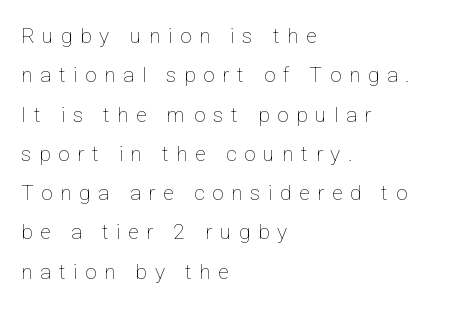
The image shows 21 px text type, upright; set left-aligned, line spacing 1.87x, unusually wide letter spacing (+0.36 em), not underlined.
